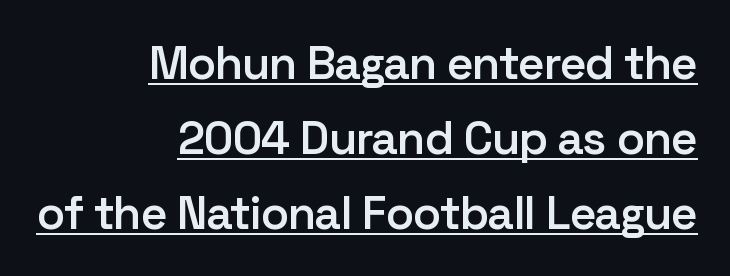
{"serif": "no", "italic": "no", "bold": "semi", "weight": "semibold", "width": "normal", "stroke_contrast": "low", "x_height": "medium", "monospaced": "no", "underline": "yes", "align": "right", "line_spacing": "normal", "line_spacing_ratio": 1.63, "letter_spacing": "normal", "letter_spacing_em": 0.0, "glyph_px": 46}
